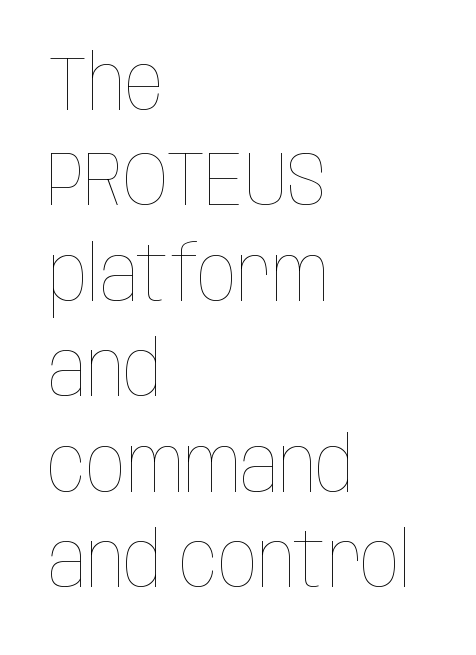
The image shows 77 px thin, condensed type, upright; set left-aligned, line spacing 1.24x, normal letter spacing, not underlined; low stroke contrast and a large x-height.
